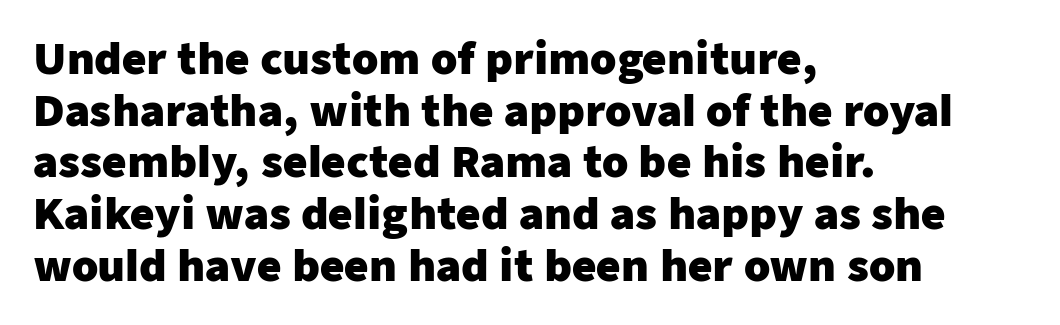
Q: Is the text bold? A: Yes.
Q: Is the text italic (slanted)? A: No, it is upright.
Q: Is the typeface a serif or a sans-serif typeface? A: Sans-serif.
Q: Is the text underlined? A: No.
Q: How is the paragraph aligned? A: Left-aligned.
Q: Is the spacing between letters normal or unusually wide? A: Normal.
Q: Width (condensed, normal, or wide)? A: Normal.
Q: Stroke contrast? A: Low.
Q: x-height? A: Medium.
Q: Monospaced? A: No.
